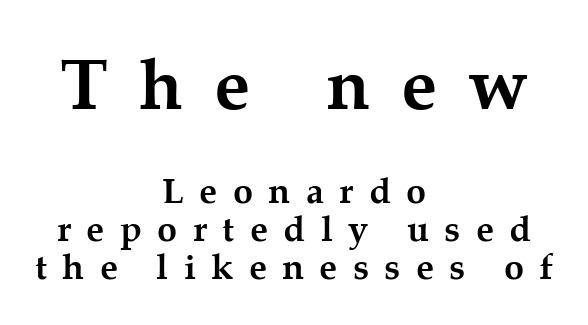
Neither beginnings nor endings align; midpoints do. Beneath every word, the page is bare. The face used here is seriffed, in the tradition of book romans. Bold? Absolutely — the strokes are thick and heavy. Leading: reduced. A student would notice the top passage is typeset larger than what follows.
